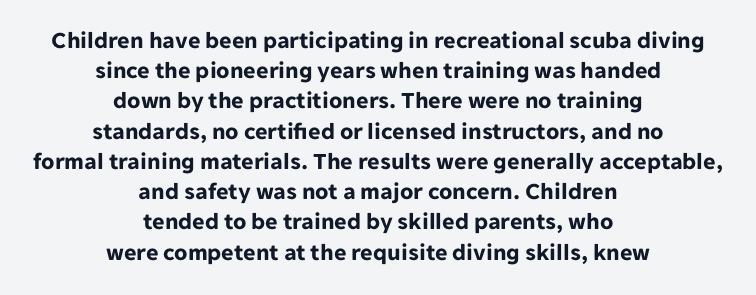
The image shows 24 px bold type, upright; set centered, normal line spacing (1.26x), normal letter spacing, not underlined.
